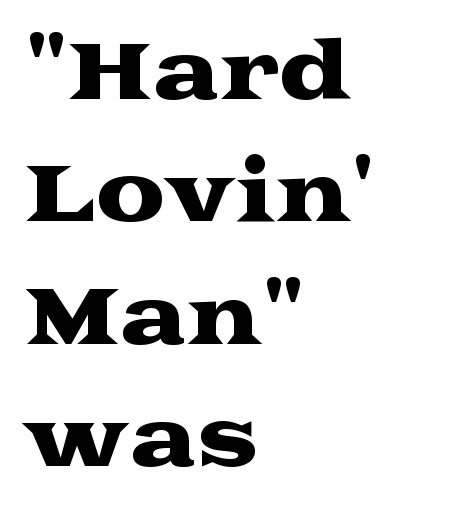
The image shows 78 px wide serif type, upright; set left-aligned, normal line spacing (1.57x), normal letter spacing, not underlined; medium stroke contrast and a medium x-height.
